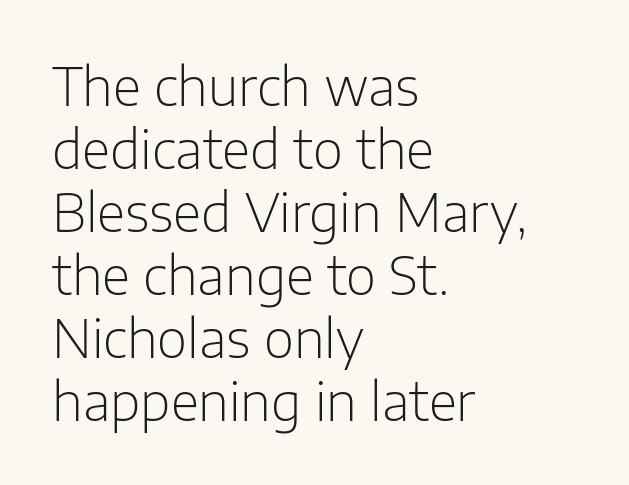
{"serif": "no", "italic": "no", "bold": "no", "weight": "light", "width": "normal", "stroke_contrast": "low", "x_height": "medium", "monospaced": "no", "underline": "no", "align": "left", "line_spacing_ratio": 1.21, "letter_spacing": "normal", "letter_spacing_em": 0.0, "glyph_px": 52}
